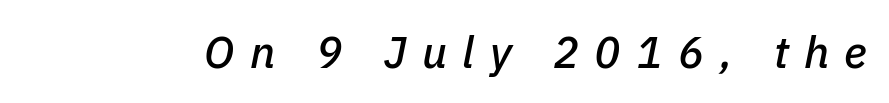
Q: Is the text italic (slanted)? A: Yes, it leans right by about 11 degrees.
Q: Is the text underlined? A: No.
Q: Is the spacing between letters normal or unusually wide? A: Unusually wide.
Q: Width (condensed, normal, or wide)? A: Normal.
Q: Stroke contrast? A: Low.
Q: x-height? A: Medium.
Q: Monospaced? A: No.
